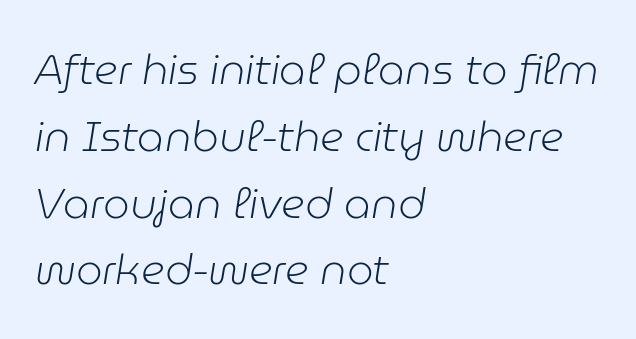
Q: Is the text bold? A: No.
Q: Is the text italic (slanted)? A: Yes, it leans right by about 9 degrees.
Q: Is the text underlined? A: No.
Q: How is the paragraph aligned? A: Left-aligned.
Q: Is the spacing between letters normal or unusually wide? A: Normal.
Q: Is the spacing between lines tight, normal or loose? A: Normal.
Q: Width (condensed, normal, or wide)? A: Normal.
Q: Stroke contrast? A: Low.
Q: x-height? A: Medium.
Q: Monospaced? A: No.
